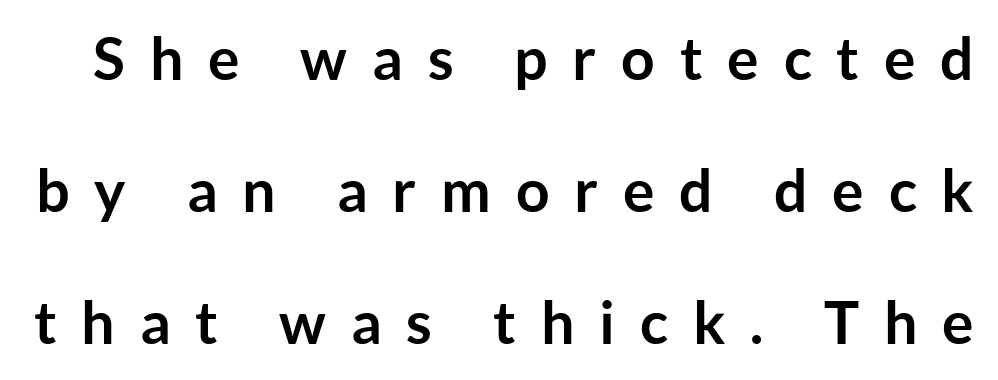
The image shows 59 px semibold sans-serif type, upright; set loose line spacing (2.24x), unusually wide letter spacing (+0.42 em), not underlined; low stroke contrast and a medium x-height.
